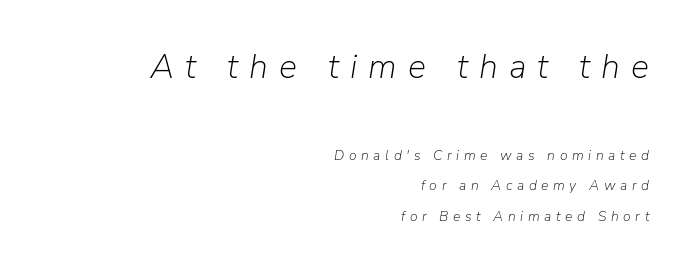
Q: Is the text bold? A: No.
Q: Is the text italic (slanted)? A: Yes, it leans right by about 9 degrees.
Q: Is the text underlined? A: No.
Q: How is the paragraph aligned? A: Right-aligned.
Q: Is the spacing between letters normal or unusually wide? A: Unusually wide.
Q: Is the spacing between lines tight, normal or loose? A: Loose.
Q: Which block of text is set in a larger size, the first (top) or the second (bottom)? A: The first (top) one.
Q: Width (condensed, normal, or wide)? A: Normal.
Q: Stroke contrast? A: Low.
Q: x-height? A: Medium.
Q: Monospaced? A: No.
